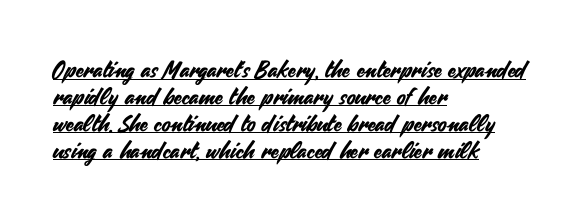
The image shows 23 px text type; set left-aligned, line spacing 1.17x, normal letter spacing, underlined.
